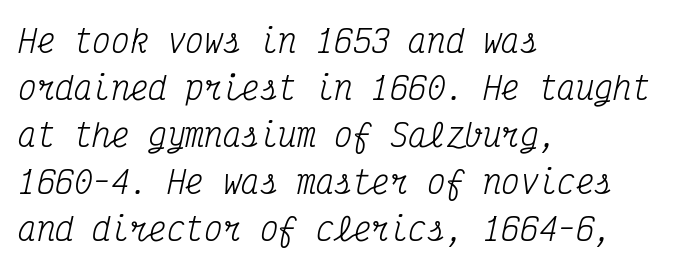
Nobody drew a line under any word here. The paragraph has a hard left edge and a soft right edge. How are the letters spaced? Ordinarily, with no added tracking. Normally led — the rows are evenly, conventionally spaced.
